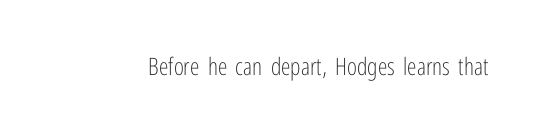
The image shows 24 px text type, upright; set normal letter spacing, not underlined.
